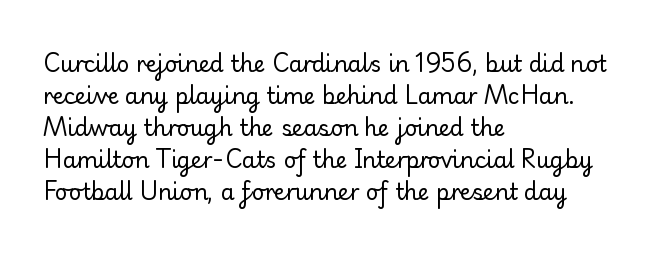
{"italic": "no", "bold": "no", "underline": "no", "align": "left", "line_spacing": "normal", "line_spacing_ratio": 1.46, "letter_spacing": "normal", "letter_spacing_em": 0.0, "glyph_px": 22}
